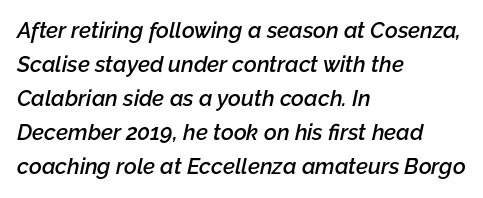
The image shows 22 px text type, italic (leaning right); set left-aligned, normal line spacing (1.55x), normal letter spacing, not underlined.
